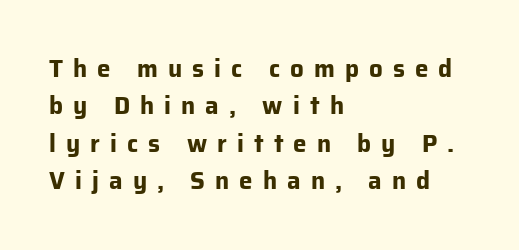
The image shows 24 px bold type, upright; set left-aligned, normal line spacing (1.56x), unusually wide letter spacing (+0.42 em), not underlined.
